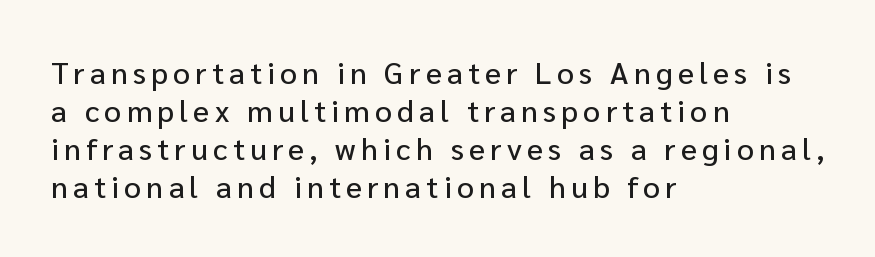
A clean baseline with only descenders dipping below it. Each line starts at the same left margin while the right side varies. Regular leading. The rendering uses natural spacing where letterforms have individual widths. This sample uses an upright cut, with every glyph sitting square on the baseline.
